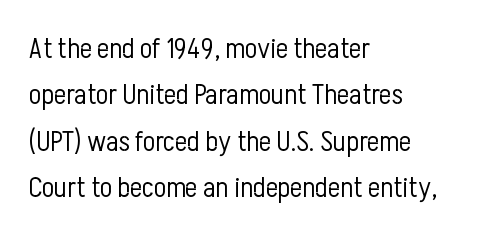
All the whitespace from short lines collects on the right. This sample uses a sans-serif face. A typesetter would call this zero additional tracking. Note the varied advance widths — an 'i' is clearly narrower than an 'm'. The glyphs are unaccompanied by any horizontal stroke below them.
